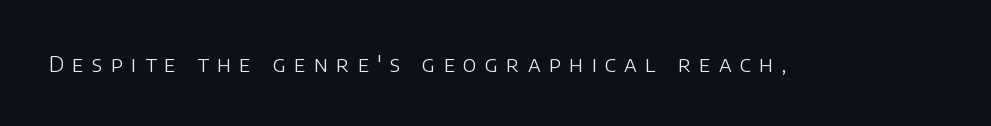
The image shows 22 px text type, upright; set unusually wide letter spacing (+0.38 em), not underlined.
